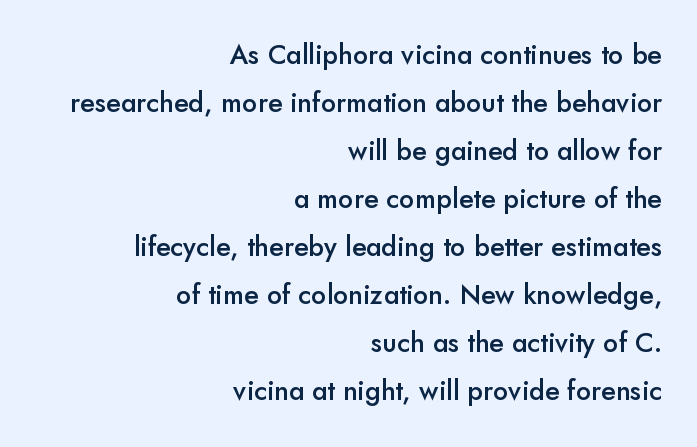
{"italic": "no", "bold": "semi", "underline": "no", "align": "right", "line_spacing_ratio": 1.78, "letter_spacing": "normal", "letter_spacing_em": 0.0, "glyph_px": 27}
